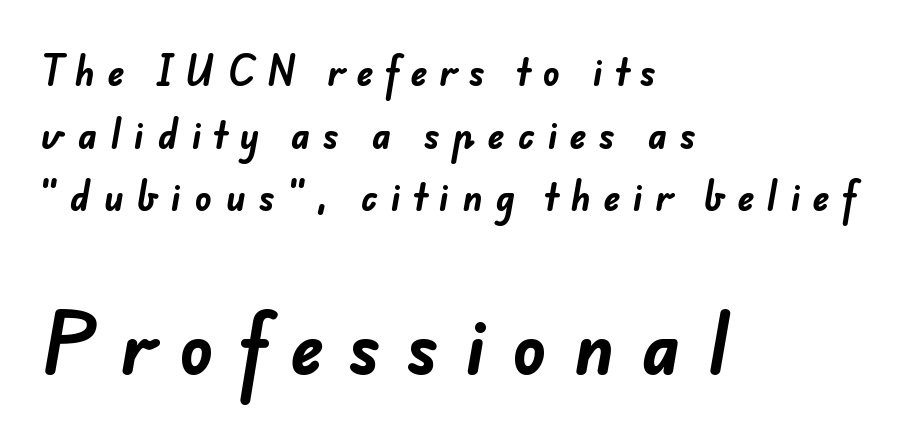
Q: Is the text bold? A: Yes.
Q: Is the typeface a serif or a sans-serif typeface? A: Sans-serif.
Q: Is the text underlined? A: No.
Q: How is the paragraph aligned? A: Left-aligned.
Q: Is the spacing between letters normal or unusually wide? A: Unusually wide.
Q: Which block of text is set in a larger size, the first (top) or the second (bottom)? A: The second (bottom) one.
Q: Width (condensed, normal, or wide)? A: Normal.
Q: Stroke contrast? A: Low.
Q: x-height? A: Small.
Q: Monospaced? A: No.
